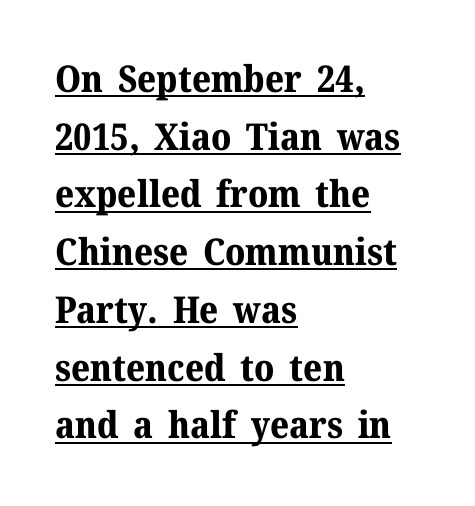
Casual observation: everything's shoved over to the left. Stroke terminals: seriffed. Upright lettering throughout. These lines are rendered in a variable-pitch font.
